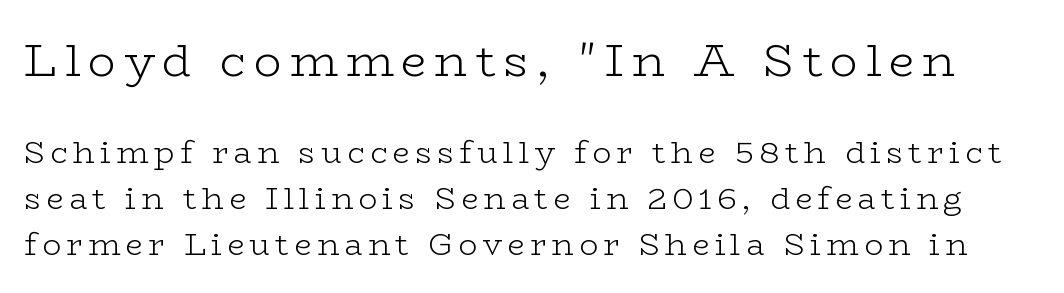
{"serif": "yes", "italic": "no", "bold": "no", "weight": "light", "width": "wide", "stroke_contrast": "low", "x_height": "medium", "monospaced": "no", "underline": "no", "line_spacing": "normal", "line_spacing_ratio": 1.47, "larger_block": "first", "size_ratio": 1.48, "glyph_px": 46}
